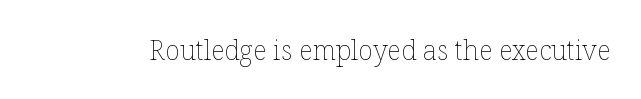
{"italic": "no", "bold": "no", "underline": "no", "letter_spacing": "normal", "letter_spacing_em": 0.0, "glyph_px": 27}
